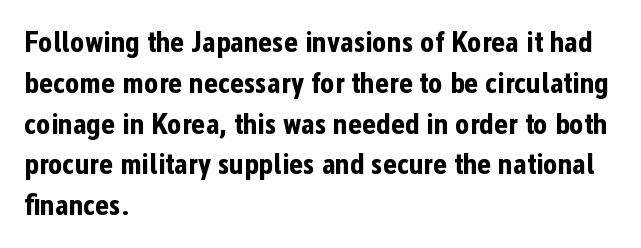
The image shows 30 px bold, condensed sans-serif type, upright; set left-aligned, normal line spacing (1.36x), normal letter spacing, not underlined; low stroke contrast and a medium x-height.
